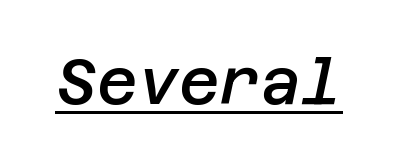
Is the letter spacing exaggerated? No — it looks like the ordinary default. The face used here appears with an underline applied. Emphasis-style slanted type is in use. As a designer I'd log this as weight 600, semibold.
